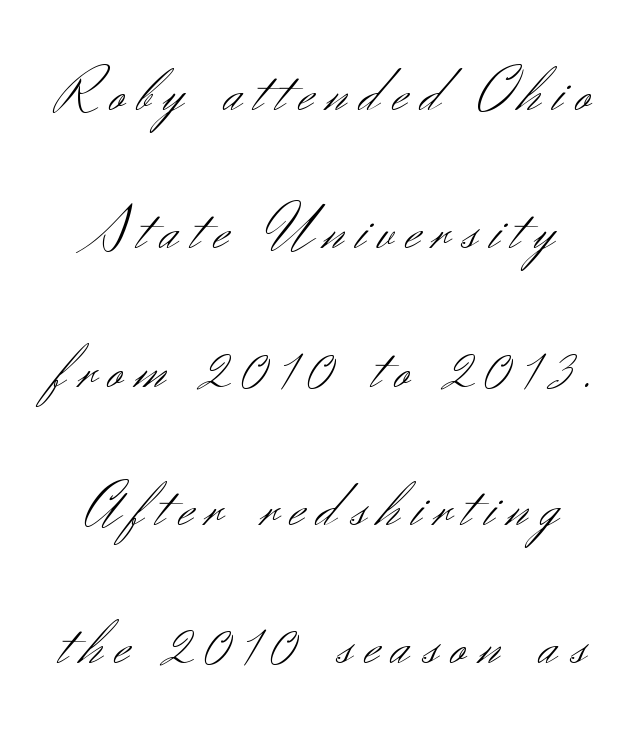
The image shows 62 px light sans-serif type; set loose line spacing (2.23x), unusually wide letter spacing (+0.21 em), not underlined; medium stroke contrast and a small x-height.
